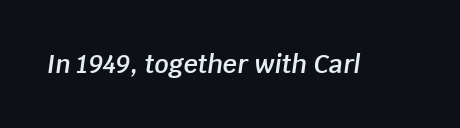
Q: Is the text bold? A: Semi-bold.
Q: Is the text italic (slanted)? A: Yes, it leans right by about 8 degrees.
Q: Is the text underlined? A: No.
Q: Is the spacing between letters normal or unusually wide? A: Normal.
